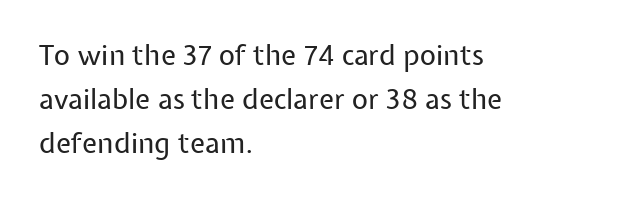
The image shows 28 px regular-weight sans-serif type, upright; set left-aligned, normal line spacing (1.57x), normal letter spacing, not underlined; low stroke contrast and a medium x-height.
